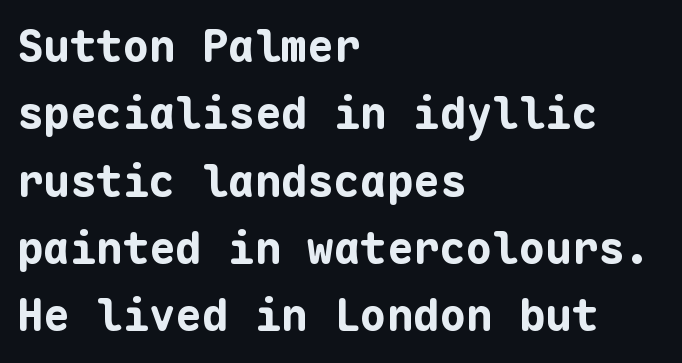
Q: Is the text bold? A: Yes.
Q: Is the text italic (slanted)? A: No, it is upright.
Q: Is the typeface a serif or a sans-serif typeface? A: Sans-serif.
Q: Is the text underlined? A: No.
Q: How is the paragraph aligned? A: Left-aligned.
Q: Is the spacing between letters normal or unusually wide? A: Normal.
Q: Is the spacing between lines tight, normal or loose? A: Normal.
Q: Width (condensed, normal, or wide)? A: Normal.
Q: Stroke contrast? A: Low.
Q: x-height? A: Medium.
Q: Monospaced? A: Yes.
